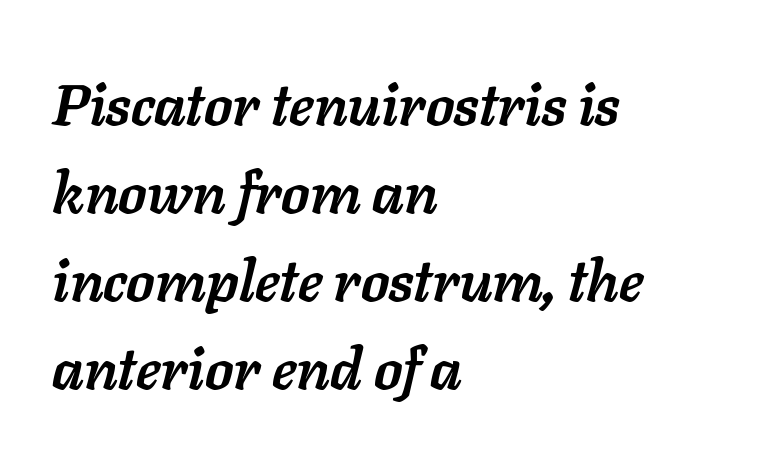
The image shows 58 px semibold type, italic (leaning right); set left-aligned, normal line spacing (1.52x), normal letter spacing, not underlined; low stroke contrast and a medium x-height.
